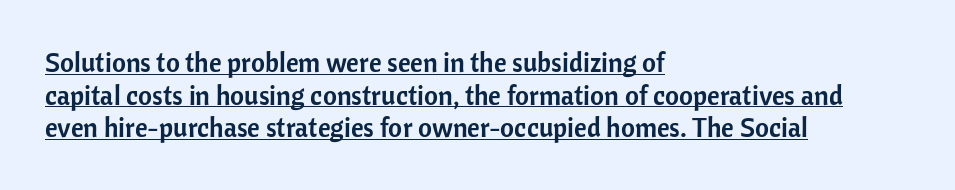
Q: Is the text italic (slanted)? A: No, it is upright.
Q: Is the text underlined? A: Yes.
Q: How is the paragraph aligned? A: Left-aligned.
Q: Is the spacing between letters normal or unusually wide? A: Normal.
